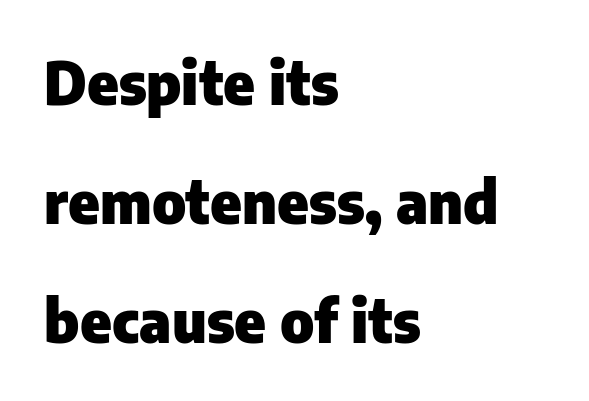
The image shows 59 px heavy sans-serif type, upright; set left-aligned, loose line spacing (2.02x), normal letter spacing, not underlined; low stroke contrast and a medium x-height.
